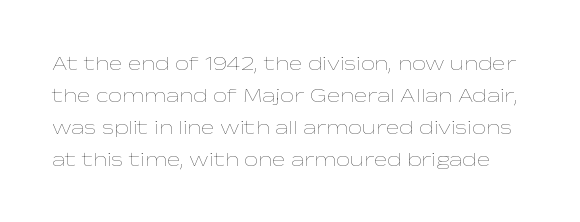
Q: Is the text bold? A: No.
Q: Is the text italic (slanted)? A: No, it is upright.
Q: Is the text underlined? A: No.
Q: Is the spacing between letters normal or unusually wide? A: Normal.
Q: Is the spacing between lines tight, normal or loose? A: Normal.
